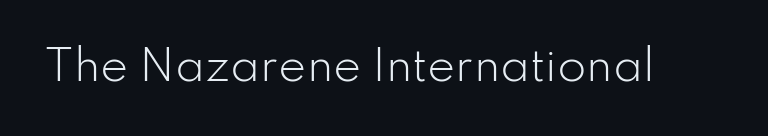
Q: Is the text bold? A: No.
Q: Is the text italic (slanted)? A: No, it is upright.
Q: Is the typeface a serif or a sans-serif typeface? A: Sans-serif.
Q: Is the text underlined? A: No.
Q: Is the spacing between letters normal or unusually wide? A: Normal.
Q: Width (condensed, normal, or wide)? A: Normal.
Q: Stroke contrast? A: Low.
Q: x-height? A: Small.
Q: Monospaced? A: No.
